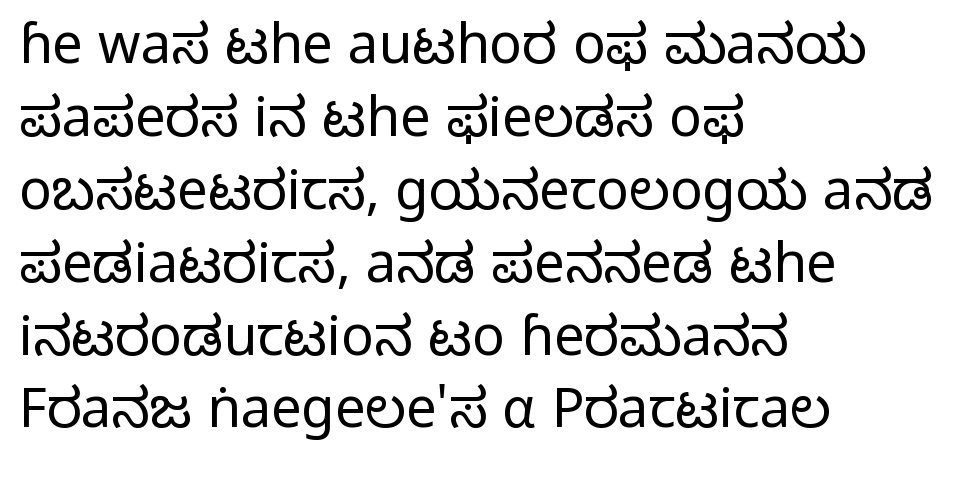
The string is rendered with underlining switched off. Caption: multi-line text, flush left, ragged right. The type family on display is of the sans-serif kind. There is no visible air inserted between adjacent glyphs. The lettering holds an erect, upright posture throughout.
